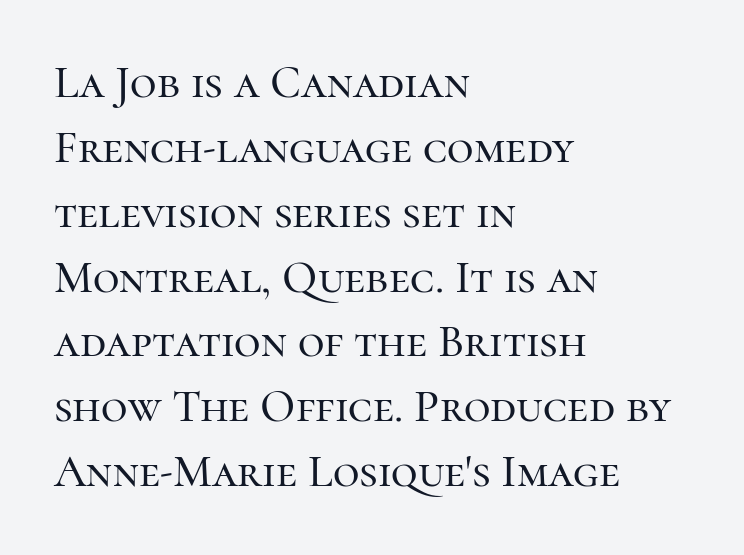
{"serif": "yes", "italic": "no", "width": "normal", "stroke_contrast": "high", "x_height": "medium", "monospaced": "no", "underline": "no", "align": "left", "line_spacing": "normal", "line_spacing_ratio": 1.41, "letter_spacing": "normal", "letter_spacing_em": 0.0, "glyph_px": 46}
